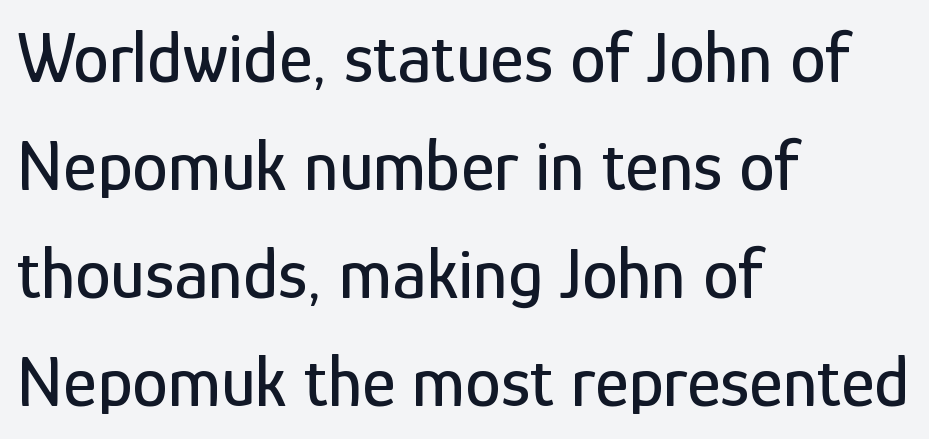
Q: Is the text italic (slanted)? A: No, it is upright.
Q: Is the typeface a serif or a sans-serif typeface? A: Sans-serif.
Q: Is the text underlined? A: No.
Q: How is the paragraph aligned? A: Left-aligned.
Q: Is the spacing between letters normal or unusually wide? A: Normal.
Q: Is the spacing between lines tight, normal or loose? A: Normal.
Q: Width (condensed, normal, or wide)? A: Condensed.
Q: Stroke contrast? A: Low.
Q: x-height? A: Medium.
Q: Monospaced? A: No.
